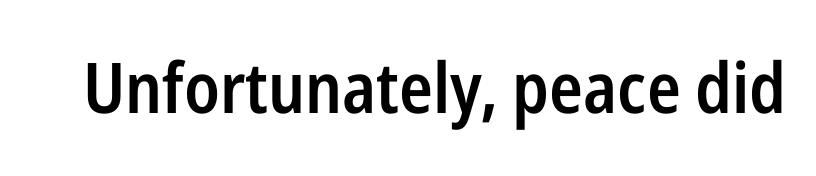
The image shows 70 px semibold, condensed sans-serif type, upright; set normal letter spacing, not underlined; low stroke contrast and a medium x-height.
